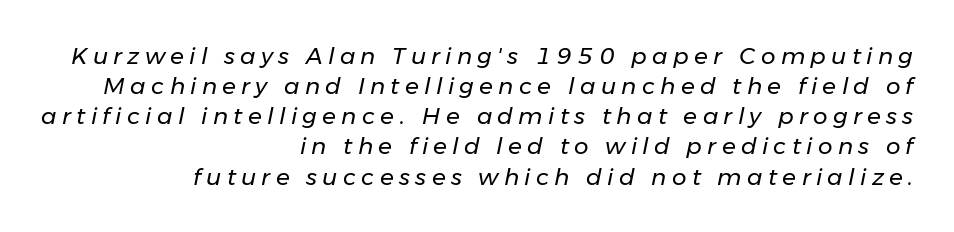
Q: Is the text bold? A: No.
Q: Is the text italic (slanted)? A: Yes, it leans right by about 11 degrees.
Q: Is the text underlined? A: No.
Q: How is the paragraph aligned? A: Right-aligned.
Q: Is the spacing between letters normal or unusually wide? A: Unusually wide.
Q: Is the spacing between lines tight, normal or loose? A: Normal.
